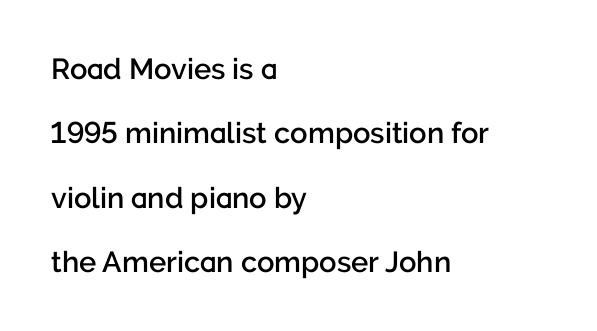
{"serif": "no", "italic": "no", "bold": "semi", "weight": "semibold", "width": "normal", "stroke_contrast": "low", "x_height": "medium", "monospaced": "no", "underline": "no", "align": "left", "line_spacing": "loose", "line_spacing_ratio": 2.22, "letter_spacing": "normal", "letter_spacing_em": 0.0, "glyph_px": 29}
